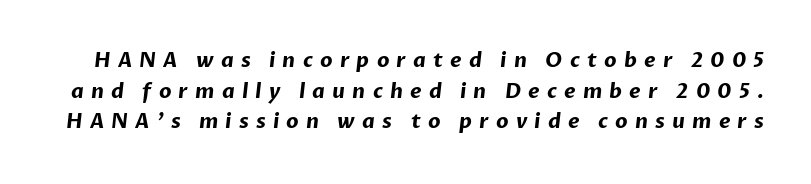
{"bold": "yes", "underline": "no", "line_spacing": "normal", "line_spacing_ratio": 1.53, "letter_spacing": "wide", "letter_spacing_em": 0.36, "glyph_px": 20}
